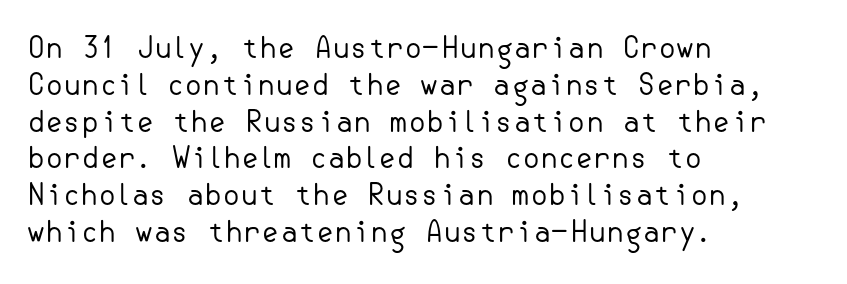
Stroke thickness stays within the range of a standard reading face or lighter. Vertical strokes here are truly vertical. The rendering keeps characters at their native spacing. A typesetter would call this leading conventional body-copy spacing. In terms of letterform style, serifs are entirely absent.
